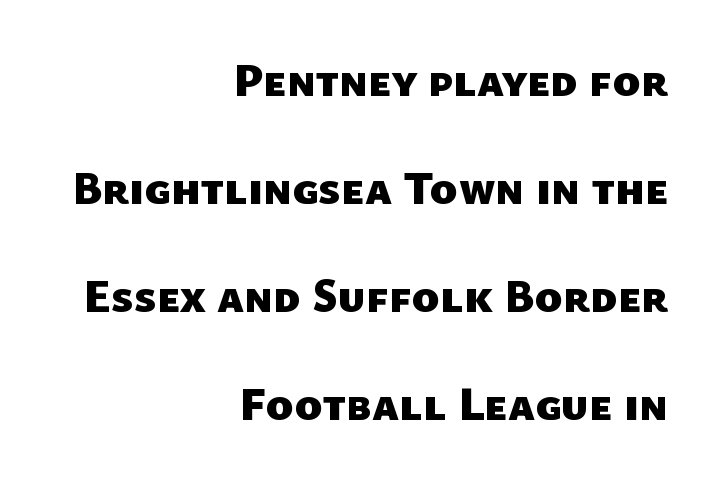
The image shows 47 px heavy sans-serif type; set right-aligned, loose line spacing (2.3x), normal letter spacing, not underlined; low stroke contrast and a medium x-height.
